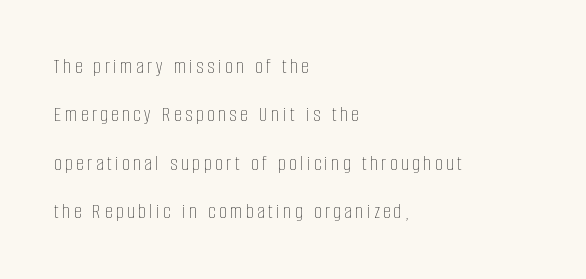
Q: Is the text bold? A: No.
Q: Is the text italic (slanted)? A: No, it is upright.
Q: Is the text underlined? A: No.
Q: How is the paragraph aligned? A: Left-aligned.
Q: Is the spacing between lines tight, normal or loose? A: Loose.
